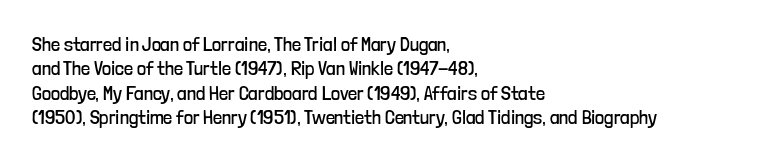
The image shows 20 px text type, upright; set left-aligned, line spacing 1.22x, normal letter spacing, not underlined.
